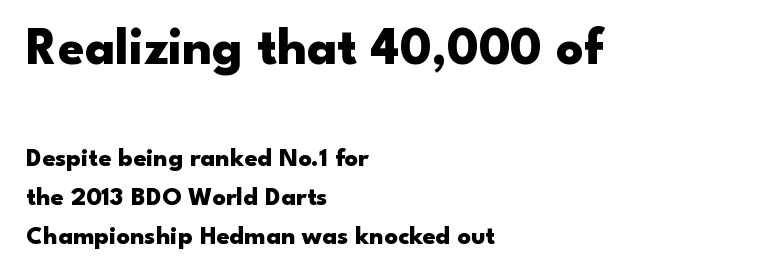
The image shows 53 px heavy, wide sans-serif type, upright; set left-aligned, normal line spacing (1.49x), normal letter spacing, not underlined; the first (top) block is 2.04x larger; low stroke contrast and a small x-height.
